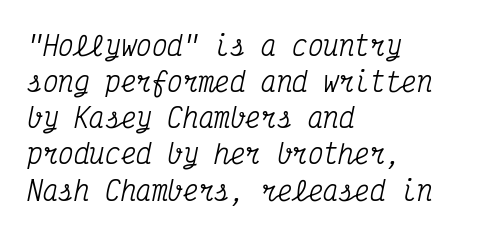
Q: Is the text italic (slanted)? A: Yes, it leans right by about 12 degrees.
Q: Is the text underlined? A: No.
Q: How is the paragraph aligned? A: Left-aligned.
Q: Is the spacing between letters normal or unusually wide? A: Normal.
Q: Is the spacing between lines tight, normal or loose? A: Normal.
